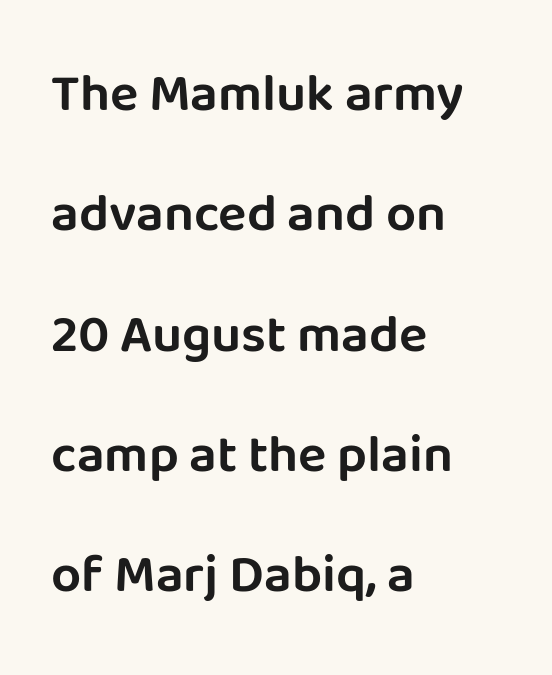
This sample trades compactness for vertical openness between lines. A typesetter would call this zero additional tracking. The type family on display is of the sans-serif kind. Posture: vertical. Think of a printed novel: that variable character pitch is what you see here.
